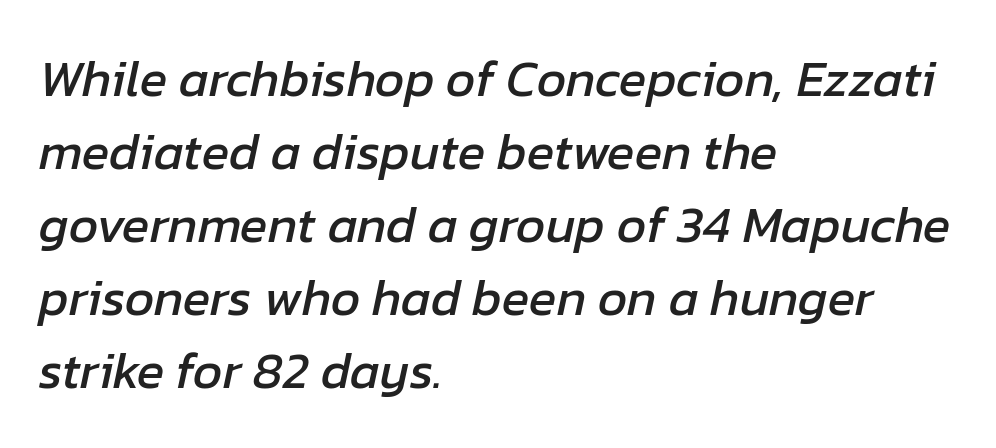
{"italic": "yes", "lean": "right", "slant_degrees": 12, "width": "normal", "stroke_contrast": "low", "x_height": "medium", "monospaced": "no", "underline": "no", "align": "left", "line_spacing": "normal", "line_spacing_ratio": 1.43, "letter_spacing": "normal", "letter_spacing_em": 0.0, "glyph_px": 51}
